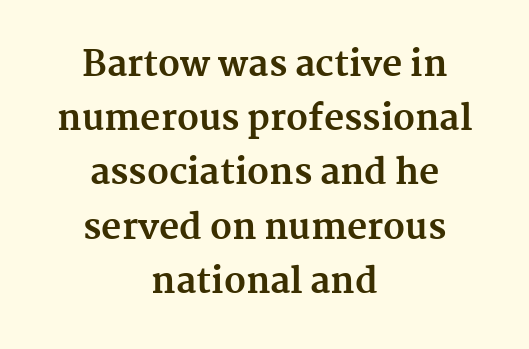
{"serif": "yes", "italic": "no", "bold": "yes", "weight": "bold", "width": "normal", "stroke_contrast": "medium", "x_height": "medium", "monospaced": "no", "underline": "no", "align": "center", "line_spacing": "normal", "line_spacing_ratio": 1.55, "letter_spacing": "normal", "letter_spacing_em": 0.0, "glyph_px": 35}
